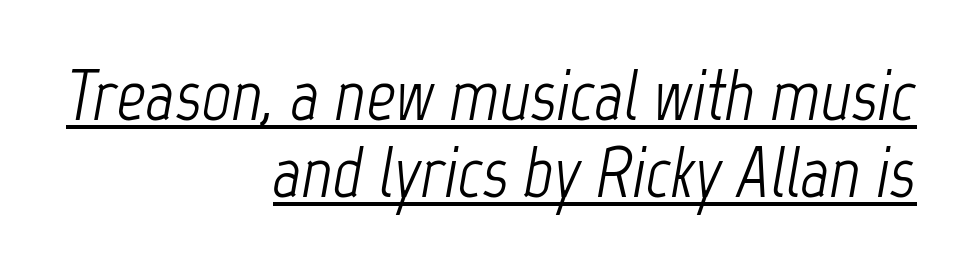
The image shows 72 px light, condensed type, italic (leaning right); set right-aligned, tight line spacing (1.07x), normal letter spacing, underlined; low stroke contrast and a medium x-height.
